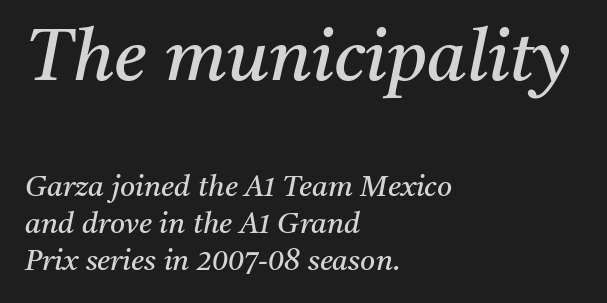
Q: Is the text bold? A: No.
Q: Is the text italic (slanted)? A: Yes, it leans right by about 11 degrees.
Q: Is the typeface a serif or a sans-serif typeface? A: Serif.
Q: Is the text underlined? A: No.
Q: How is the paragraph aligned? A: Left-aligned.
Q: Is the spacing between letters normal or unusually wide? A: Normal.
Q: Is the spacing between lines tight, normal or loose? A: Normal.
Q: Which block of text is set in a larger size, the first (top) or the second (bottom)? A: The first (top) one.
Q: Width (condensed, normal, or wide)? A: Normal.
Q: Stroke contrast? A: Medium.
Q: x-height? A: Medium.
Q: Monospaced? A: No.
